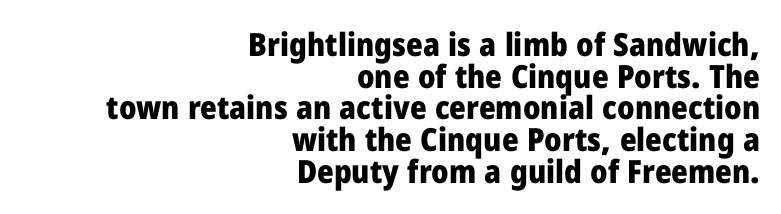
{"serif": "no", "italic": "no", "bold": "yes", "weight": "heavy", "width": "normal", "stroke_contrast": "low", "x_height": "medium", "monospaced": "no", "underline": "no", "align": "right", "line_spacing": "tight", "line_spacing_ratio": 0.99, "letter_spacing": "normal", "letter_spacing_em": 0.0, "glyph_px": 32}
